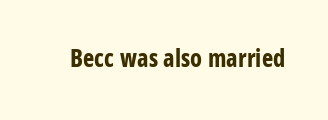
What stands out about the letter spacing? Nothing — it is the standard amount. Upright lettering throughout. Bold? Absolutely — the strokes are thick and heavy. The glyphs are unaccompanied by any horizontal stroke below them.
